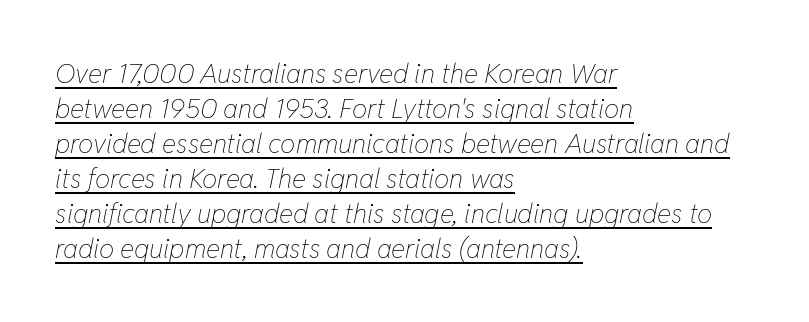
A typesetter would call this leading conventional body-copy spacing. No extra tracking has been applied to these lines. Caption: multi-line text, flush left, ragged right. An italicized treatment has been applied to the whole sample.
